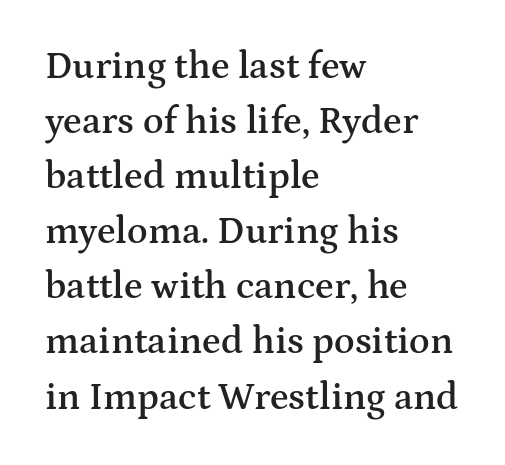
Q: Is the text bold? A: Semi-bold.
Q: Is the text italic (slanted)? A: No, it is upright.
Q: Is the typeface a serif or a sans-serif typeface? A: Serif.
Q: Is the text underlined? A: No.
Q: How is the paragraph aligned? A: Left-aligned.
Q: Is the spacing between letters normal or unusually wide? A: Normal.
Q: Is the spacing between lines tight, normal or loose? A: Normal.
Q: Width (condensed, normal, or wide)? A: Wide.
Q: Stroke contrast? A: Medium.
Q: x-height? A: Medium.
Q: Monospaced? A: No.
